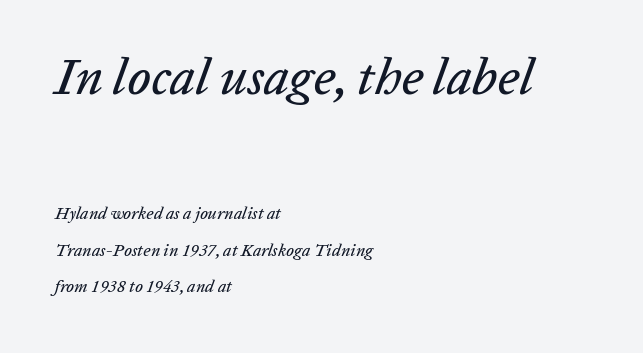
Q: Is the text italic (slanted)? A: Yes, it leans right by about 20 degrees.
Q: Is the text underlined? A: No.
Q: How is the paragraph aligned? A: Left-aligned.
Q: Is the spacing between letters normal or unusually wide? A: Normal.
Q: Is the spacing between lines tight, normal or loose? A: Loose.
Q: Which block of text is set in a larger size, the first (top) or the second (bottom)? A: The first (top) one.
Q: Width (condensed, normal, or wide)? A: Normal.
Q: Stroke contrast? A: Low.
Q: x-height? A: Medium.
Q: Monospaced? A: No.
